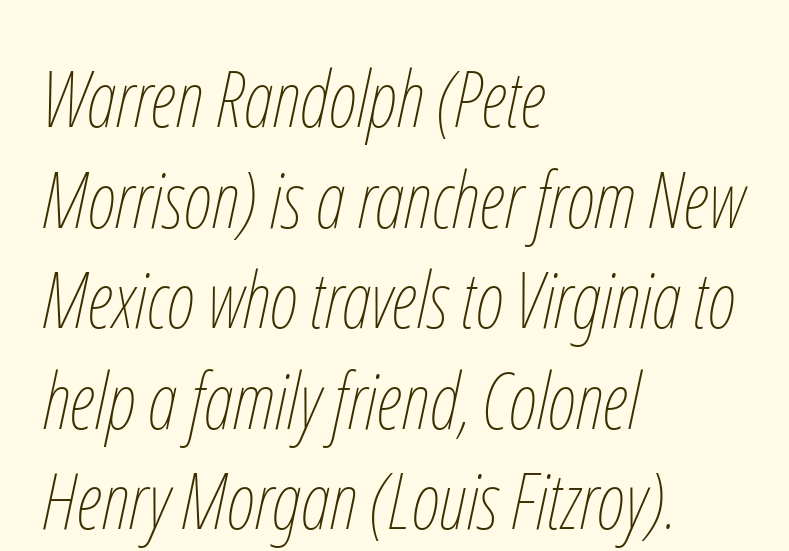
The image shows 78 px thin, condensed type, italic (leaning right); set left-aligned, normal line spacing (1.29x), normal letter spacing, not underlined; low stroke contrast and a medium x-height.
